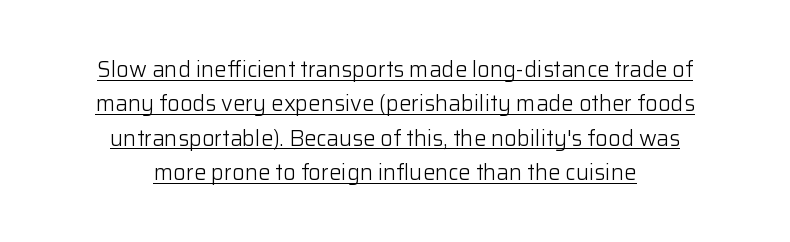
Q: Is the text bold? A: No.
Q: Is the text italic (slanted)? A: No, it is upright.
Q: Is the text underlined? A: Yes.
Q: How is the paragraph aligned? A: Centered.
Q: Is the spacing between letters normal or unusually wide? A: Normal.
Q: Is the spacing between lines tight, normal or loose? A: Normal.
